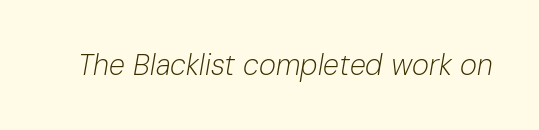
The specimen omits any rule beneath the text block's lines. Caption: standard tracking, unaltered. The letters are slanted; this is an italic face. These glyphs show unthickened strokes, regular width or finer.
